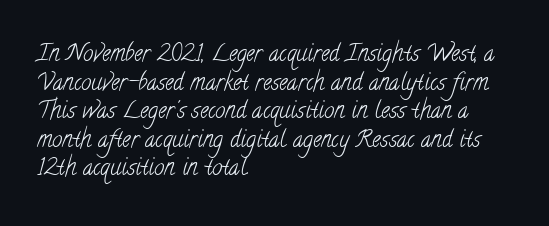
Q: Is the text bold? A: No.
Q: Is the text underlined? A: No.
Q: How is the paragraph aligned? A: Left-aligned.
Q: Is the spacing between letters normal or unusually wide? A: Normal.
